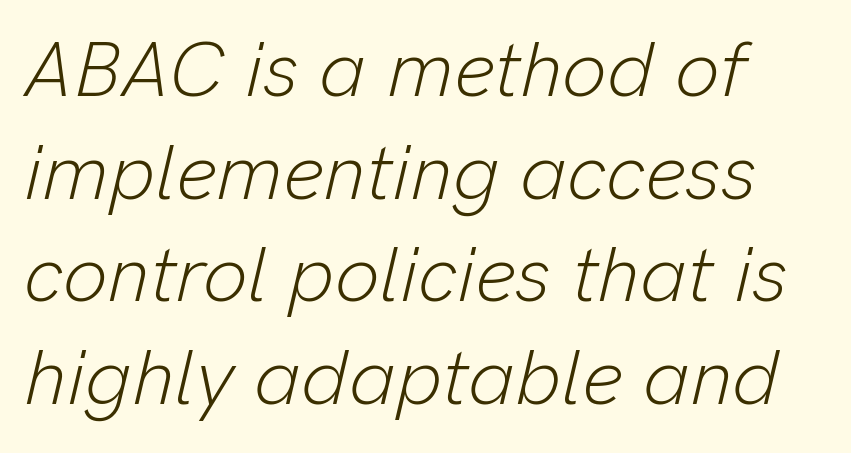
The image shows 79 px light type, italic (leaning right); set left-aligned, normal line spacing (1.3x), normal letter spacing, not underlined; low stroke contrast and a medium x-height.
